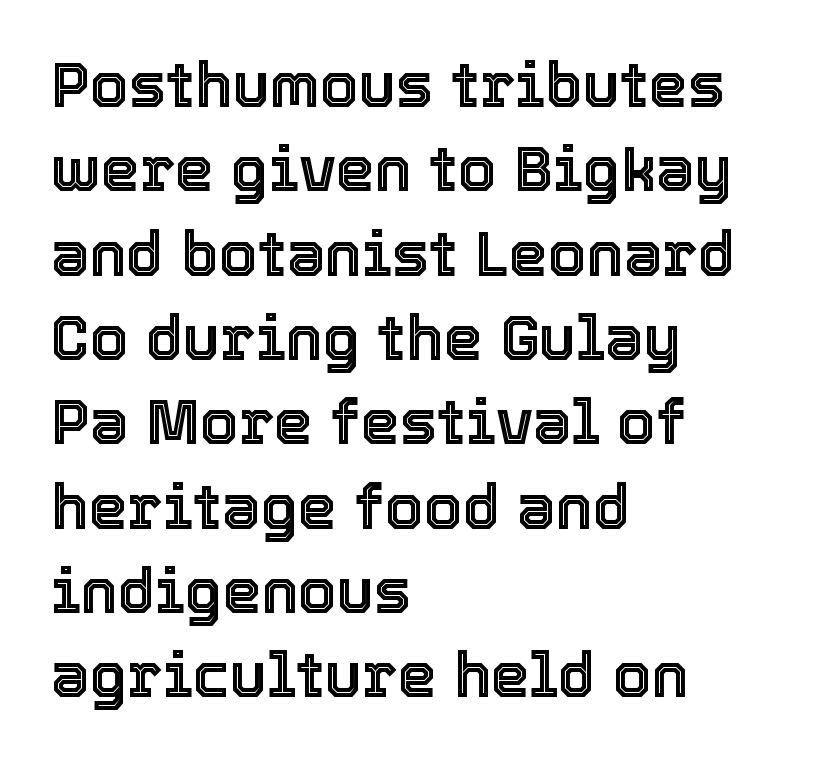
What stands out about the letter spacing? Nothing — it is the standard amount. The compositor pushed each line to the left boundary. Check the space under the baseline: it is left empty. These lines are rendered in a variable-pitch font. These lines were composed using upright roman letters. The vertical gap from one line to the next is medium.
